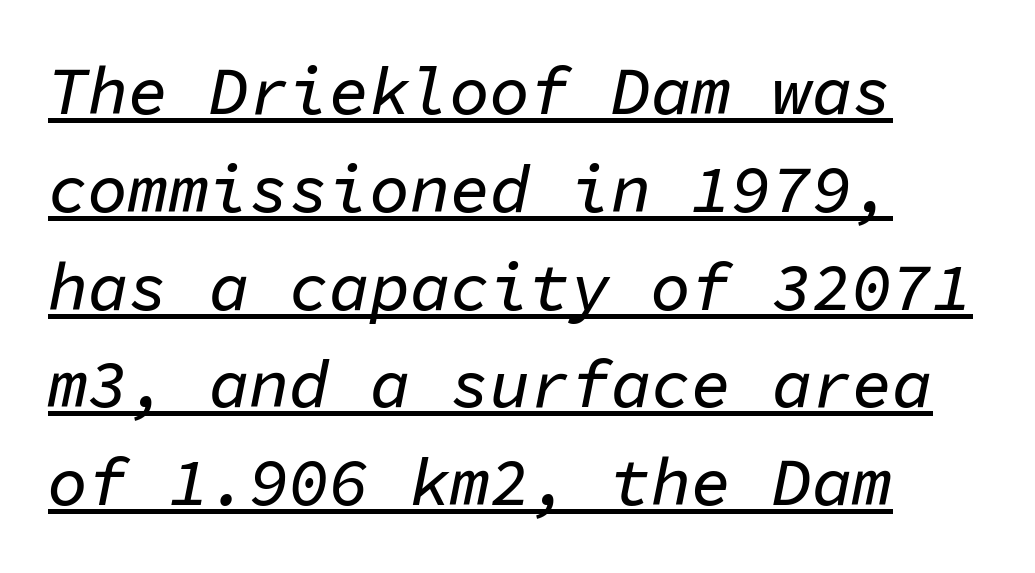
The image shows 67 px text type, italic (leaning right), monospaced; set left-aligned, normal line spacing (1.46x), normal letter spacing, underlined; low stroke contrast and a medium x-height.
